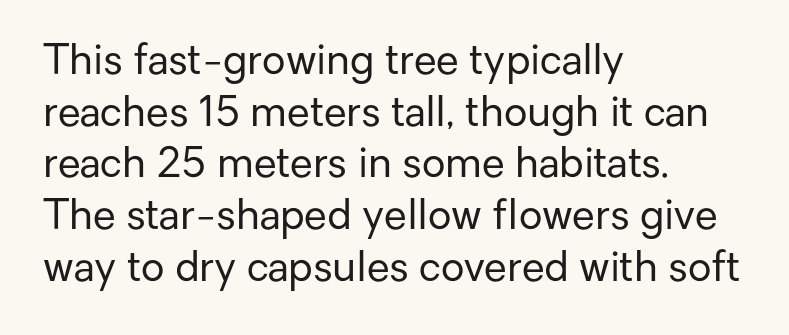
Q: Is the text bold? A: No.
Q: Is the text italic (slanted)? A: No, it is upright.
Q: Is the typeface a serif or a sans-serif typeface? A: Sans-serif.
Q: Is the text underlined? A: No.
Q: How is the paragraph aligned? A: Left-aligned.
Q: Is the spacing between letters normal or unusually wide? A: Normal.
Q: Is the spacing between lines tight, normal or loose? A: Normal.
Q: Width (condensed, normal, or wide)? A: Normal.
Q: Stroke contrast? A: Low.
Q: x-height? A: Medium.
Q: Monospaced? A: No.
